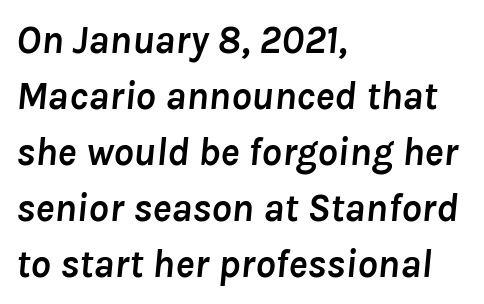
The image shows 40 px semibold type, italic (leaning right); set left-aligned, normal line spacing (1.4x), normal letter spacing, not underlined; low stroke contrast and a medium x-height.
